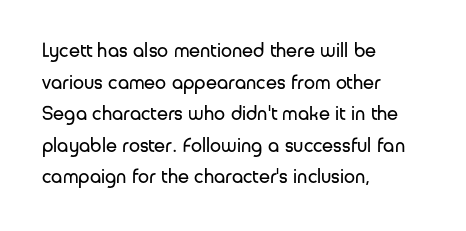
{"italic": "no", "bold": "no", "underline": "no", "align": "left", "line_spacing": "normal", "line_spacing_ratio": 1.58, "letter_spacing": "normal", "letter_spacing_em": 0.0, "glyph_px": 20}
